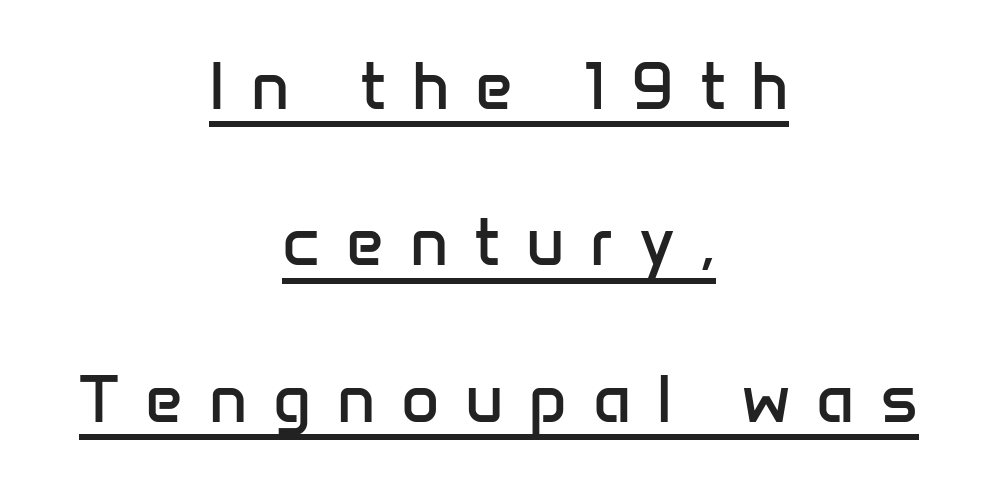
Q: Is the text bold? A: No.
Q: Is the text italic (slanted)? A: No, it is upright.
Q: Is the typeface a serif or a sans-serif typeface? A: Sans-serif.
Q: Is the text underlined? A: Yes.
Q: How is the paragraph aligned? A: Centered.
Q: Is the spacing between letters normal or unusually wide? A: Unusually wide.
Q: Is the spacing between lines tight, normal or loose? A: Loose.
Q: Width (condensed, normal, or wide)? A: Normal.
Q: Stroke contrast? A: Low.
Q: x-height? A: Medium.
Q: Monospaced? A: No.
